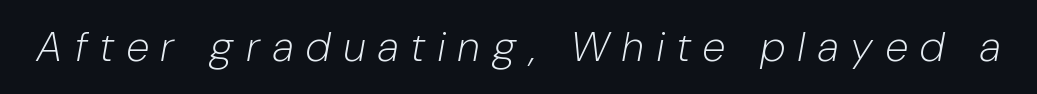
The image shows 42 px light, condensed type, italic (leaning right); set unusually wide letter spacing (+0.32 em), not underlined; low stroke contrast and a medium x-height.
